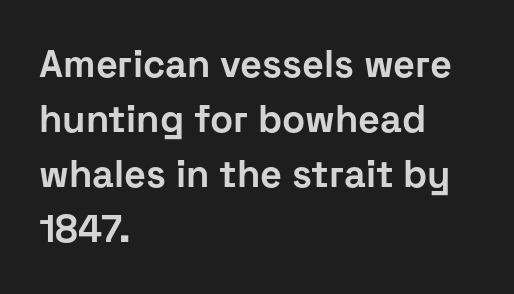
{"serif": "no", "italic": "no", "bold": "yes", "weight": "bold", "width": "normal", "stroke_contrast": "low", "x_height": "medium", "monospaced": "no", "underline": "no", "align": "left", "line_spacing": "normal", "line_spacing_ratio": 1.45, "letter_spacing": "normal", "letter_spacing_em": 0.0, "glyph_px": 38}
